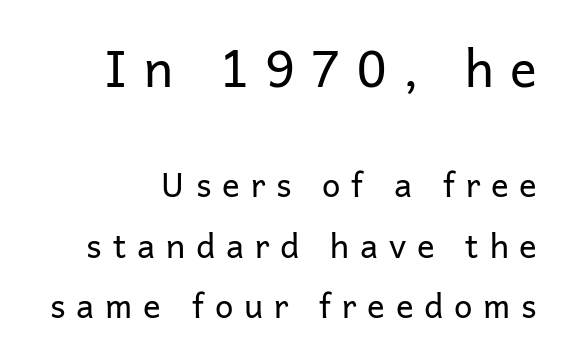
Q: Is the text bold? A: No.
Q: Is the text italic (slanted)? A: No, it is upright.
Q: Is the typeface a serif or a sans-serif typeface? A: Sans-serif.
Q: Is the text underlined? A: No.
Q: How is the paragraph aligned? A: Right-aligned.
Q: Is the spacing between letters normal or unusually wide? A: Unusually wide.
Q: Which block of text is set in a larger size, the first (top) or the second (bottom)? A: The first (top) one.
Q: Width (condensed, normal, or wide)? A: Normal.
Q: Stroke contrast? A: Low.
Q: x-height? A: Medium.
Q: Monospaced? A: No.
